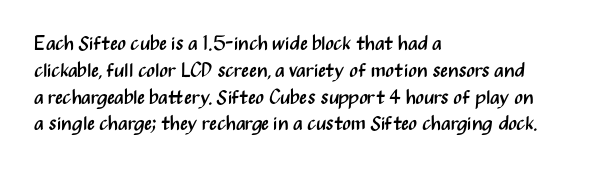
Q: Is the text bold? A: No.
Q: Is the text italic (slanted)? A: No, it is upright.
Q: Is the text underlined? A: No.
Q: How is the paragraph aligned? A: Left-aligned.
Q: Is the spacing between letters normal or unusually wide? A: Normal.
Q: Is the spacing between lines tight, normal or loose? A: Normal.
